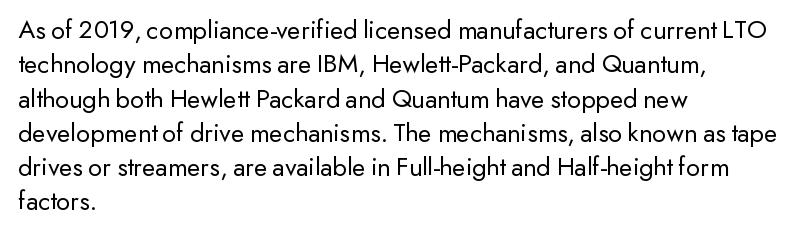
Q: Is the text bold? A: No.
Q: Is the text italic (slanted)? A: No, it is upright.
Q: Is the text underlined? A: No.
Q: How is the paragraph aligned? A: Left-aligned.
Q: Is the spacing between letters normal or unusually wide? A: Normal.
Q: Is the spacing between lines tight, normal or loose? A: Normal.
